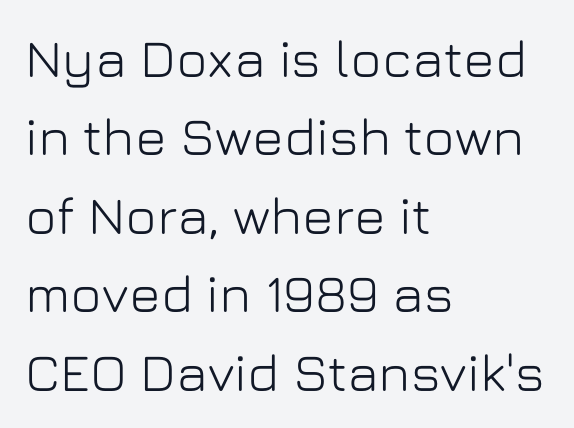
{"serif": "no", "italic": "no", "width": "normal", "stroke_contrast": "low", "x_height": "medium", "monospaced": "no", "underline": "no", "align": "left", "line_spacing": "normal", "line_spacing_ratio": 1.48, "letter_spacing": "normal", "letter_spacing_em": 0.0, "glyph_px": 53}
